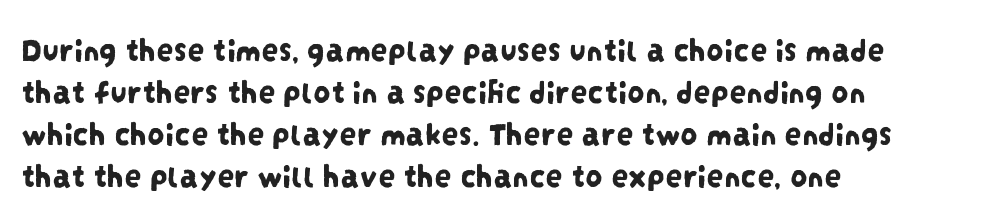
Q: Is the typeface a serif or a sans-serif typeface? A: Sans-serif.
Q: Is the text underlined? A: No.
Q: How is the paragraph aligned? A: Left-aligned.
Q: Is the spacing between letters normal or unusually wide? A: Normal.
Q: Width (condensed, normal, or wide)? A: Condensed.
Q: Stroke contrast? A: Low.
Q: x-height? A: Large.
Q: Monospaced? A: No.
